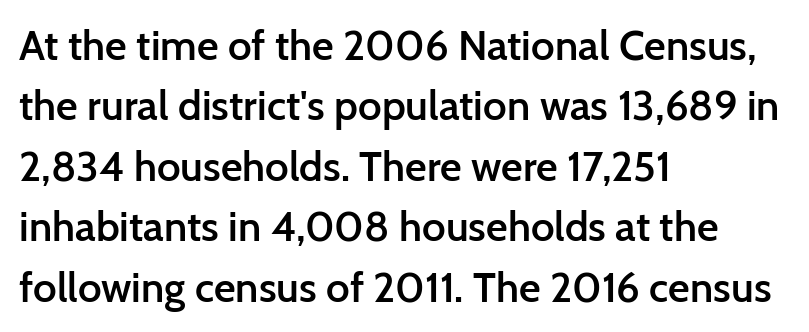
Q: Is the text bold? A: Semi-bold.
Q: Is the text italic (slanted)? A: No, it is upright.
Q: Is the typeface a serif or a sans-serif typeface? A: Sans-serif.
Q: Is the text underlined? A: No.
Q: How is the paragraph aligned? A: Left-aligned.
Q: Is the spacing between letters normal or unusually wide? A: Normal.
Q: Is the spacing between lines tight, normal or loose? A: Normal.
Q: Width (condensed, normal, or wide)? A: Normal.
Q: Stroke contrast? A: Low.
Q: x-height? A: Medium.
Q: Monospaced? A: No.
